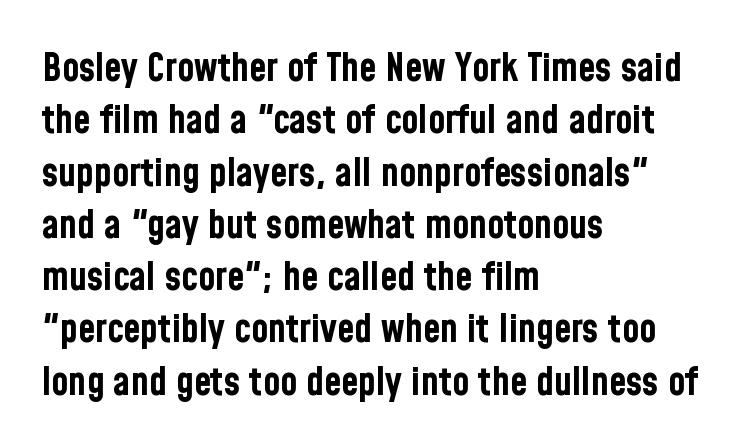
{"serif": "no", "italic": "no", "bold": "yes", "weight": "bold", "width": "condensed", "stroke_contrast": "low", "x_height": "medium", "monospaced": "no", "underline": "no", "align": "left", "line_spacing": "normal", "line_spacing_ratio": 1.34, "letter_spacing": "normal", "letter_spacing_em": 0.0, "glyph_px": 39}
